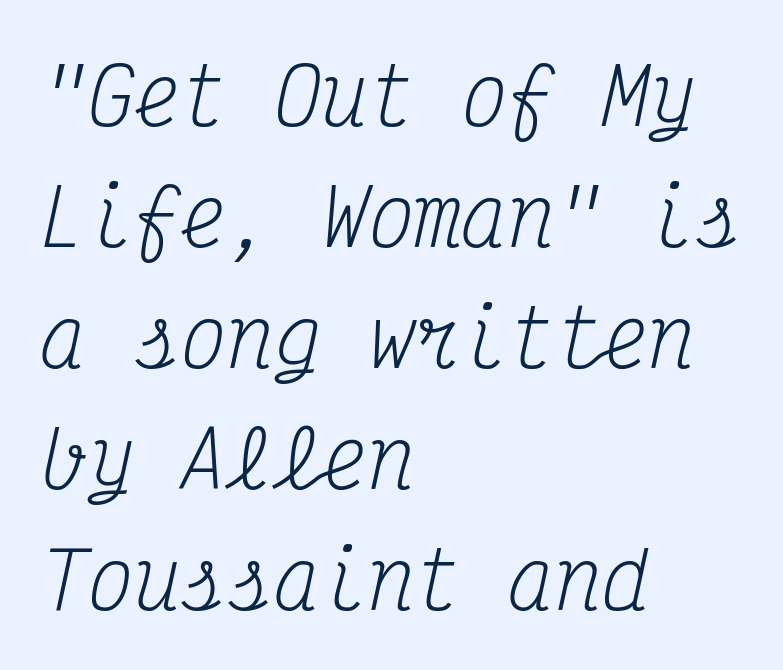
Q: Is the text bold? A: No.
Q: Is the text italic (slanted)? A: Yes, it leans right by about 12 degrees.
Q: Is the typeface a serif or a sans-serif typeface? A: Serif.
Q: Is the text underlined? A: No.
Q: How is the paragraph aligned? A: Left-aligned.
Q: Is the spacing between letters normal or unusually wide? A: Normal.
Q: Is the spacing between lines tight, normal or loose? A: Normal.
Q: Width (condensed, normal, or wide)? A: Condensed.
Q: Stroke contrast? A: Medium.
Q: x-height? A: Medium.
Q: Monospaced? A: Yes.
